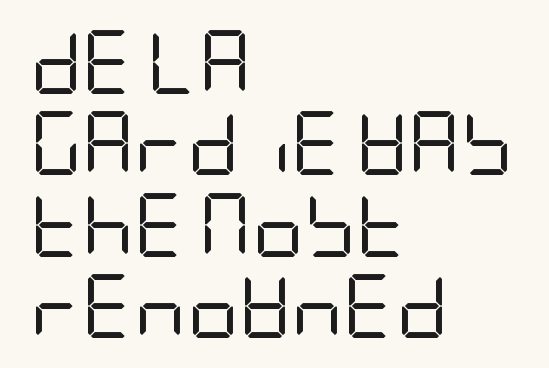
{"serif": "no", "italic": "no", "bold": "no", "weight": "regular", "width": "condensed", "stroke_contrast": "low", "x_height": "large", "underline": "no", "align": "left", "line_spacing": "normal", "line_spacing_ratio": 1.27, "letter_spacing": "normal", "letter_spacing_em": 0.0, "glyph_px": 64}
